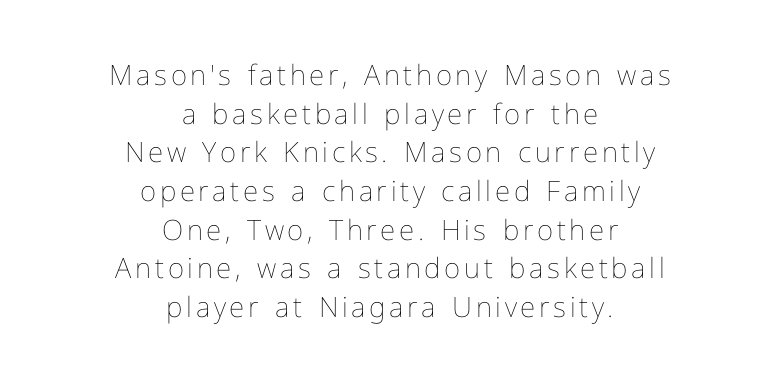
{"italic": "no", "bold": "no", "weight": "thin", "width": "normal", "stroke_contrast": "low", "x_height": "medium", "monospaced": "no", "underline": "no", "align": "center", "line_spacing": "normal", "line_spacing_ratio": 1.38, "glyph_px": 28}
